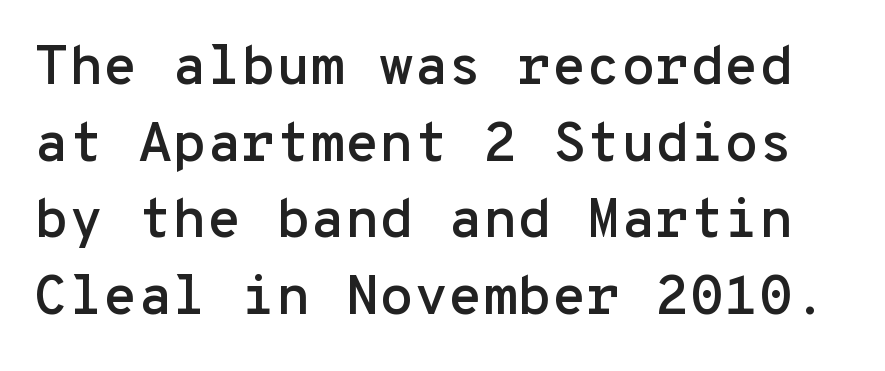
The image shows 56 px sans-serif type, upright, monospaced; set normal line spacing (1.37x), normal letter spacing, not underlined; low stroke contrast and a medium x-height.
